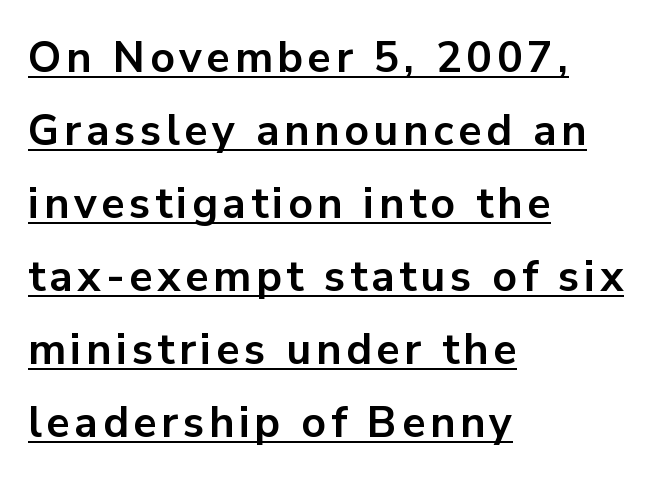
{"serif": "no", "italic": "no", "bold": "yes", "weight": "bold", "width": "normal", "stroke_contrast": "low", "x_height": "medium", "monospaced": "no", "underline": "yes", "align": "left", "line_spacing": "normal", "line_spacing_ratio": 1.7, "glyph_px": 43}
